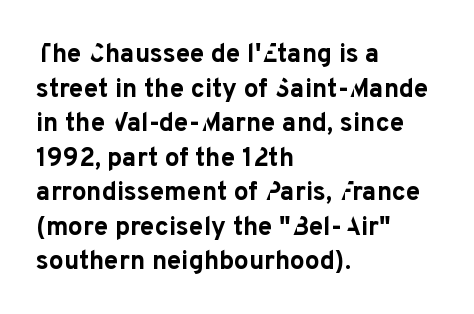
{"italic": "no", "bold": "yes", "underline": "no", "align": "left", "line_spacing": "normal", "line_spacing_ratio": 1.33, "letter_spacing": "normal", "letter_spacing_em": 0.0, "glyph_px": 26}
